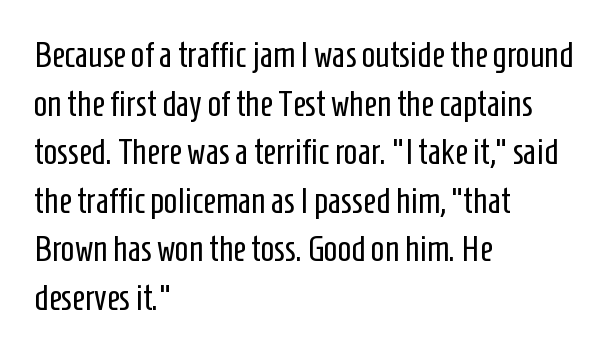
The image shows 36 px regular-weight, condensed sans-serif type, upright; set left-aligned, normal line spacing (1.35x), normal letter spacing, not underlined; low stroke contrast and a medium x-height.
